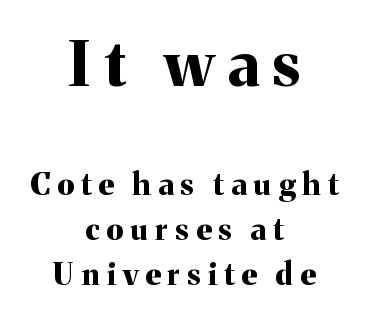
The image shows 62 px bold serif type, upright; set centered, normal line spacing (1.45x), unusually wide letter spacing (+0.23 em), not underlined; the first (top) block is 2.0x larger; medium stroke contrast and a medium x-height.
